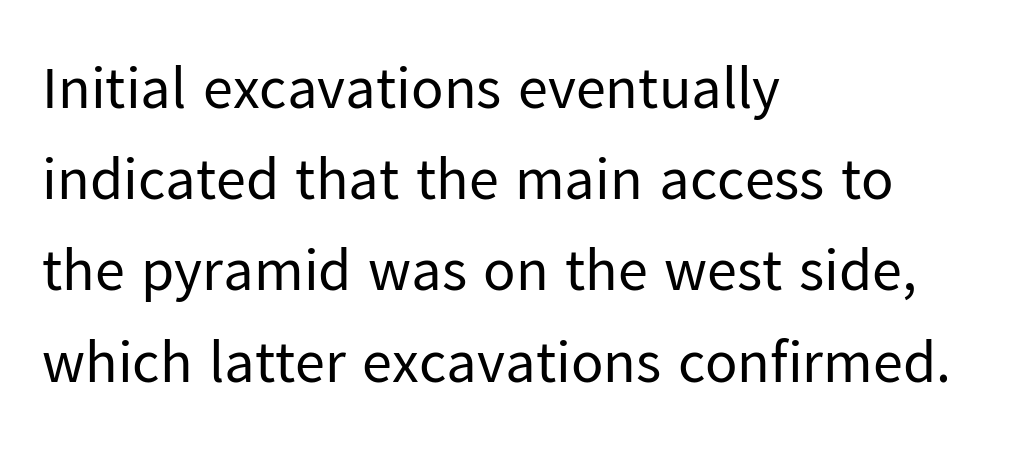
{"serif": "no", "italic": "no", "bold": "no", "weight": "regular", "width": "normal", "stroke_contrast": "low", "x_height": "medium", "monospaced": "no", "underline": "no", "align": "left", "line_spacing": "normal", "line_spacing_ratio": 1.52, "letter_spacing": "normal", "letter_spacing_em": 0.0, "glyph_px": 60}
